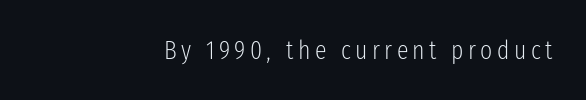
The image shows 26 px text type, upright; set right-aligned, not underlined.
